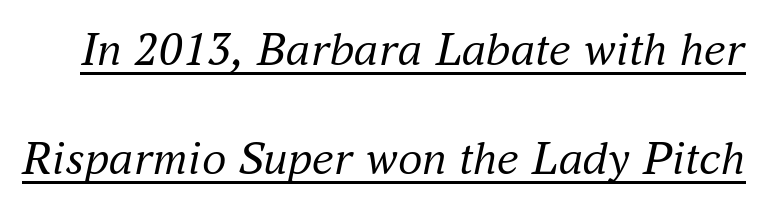
Q: Is the text bold? A: No.
Q: Is the text italic (slanted)? A: Yes, it leans right by about 16 degrees.
Q: Is the typeface a serif or a sans-serif typeface? A: Serif.
Q: Is the text underlined? A: Yes.
Q: Is the spacing between letters normal or unusually wide? A: Normal.
Q: Is the spacing between lines tight, normal or loose? A: Loose.
Q: Width (condensed, normal, or wide)? A: Normal.
Q: Stroke contrast? A: Medium.
Q: x-height? A: Small.
Q: Monospaced? A: No.
